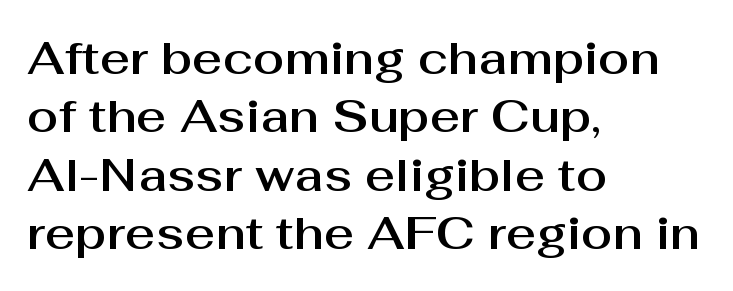
{"serif": "no", "italic": "no", "width": "normal", "stroke_contrast": "medium", "x_height": "medium", "monospaced": "no", "underline": "no", "align": "left", "line_spacing": "normal", "line_spacing_ratio": 1.27, "letter_spacing": "normal", "letter_spacing_em": 0.0, "glyph_px": 46}
